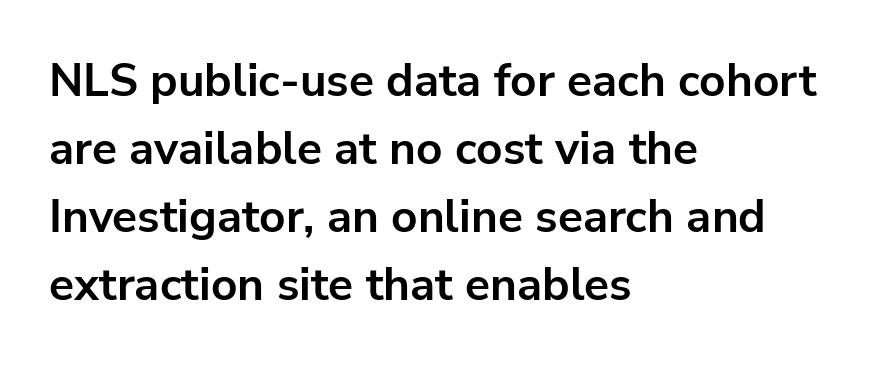
The image shows 46 px bold sans-serif type, upright; set left-aligned, normal line spacing (1.48x), normal letter spacing, not underlined; low stroke contrast and a medium x-height.
